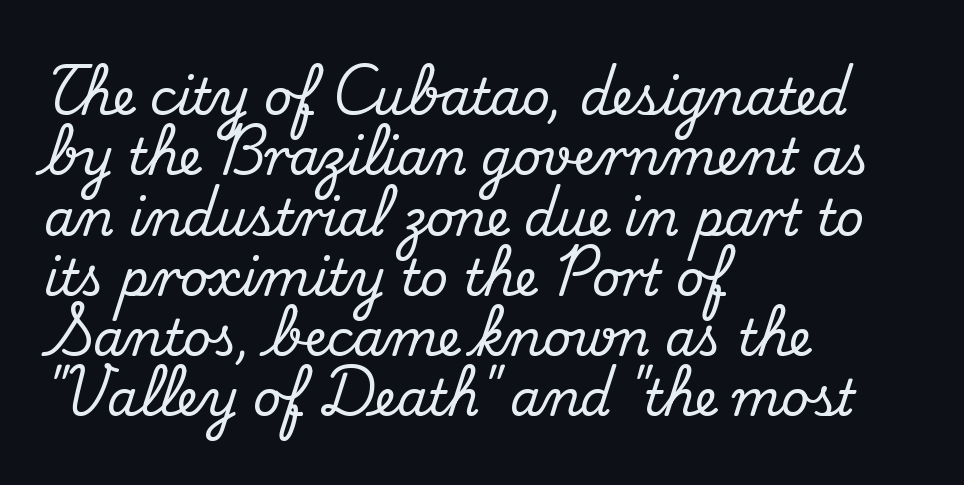
The image shows 49 px serif type; set left-aligned, line spacing 1.23x, normal letter spacing, not underlined; medium stroke contrast and a small x-height.
